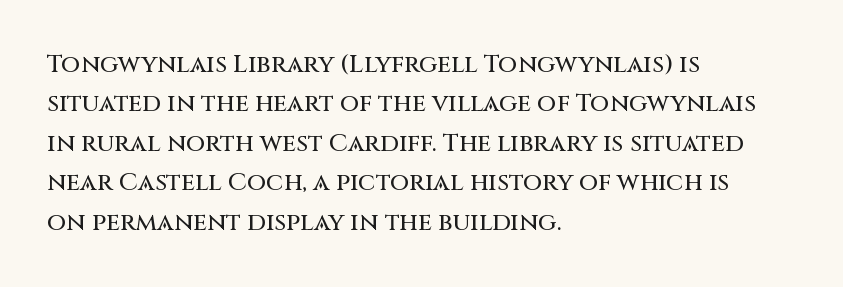
Q: Is the text italic (slanted)? A: No, it is upright.
Q: Is the text underlined? A: No.
Q: How is the paragraph aligned? A: Left-aligned.
Q: Is the spacing between letters normal or unusually wide? A: Normal.
Q: Is the spacing between lines tight, normal or loose? A: Normal.
